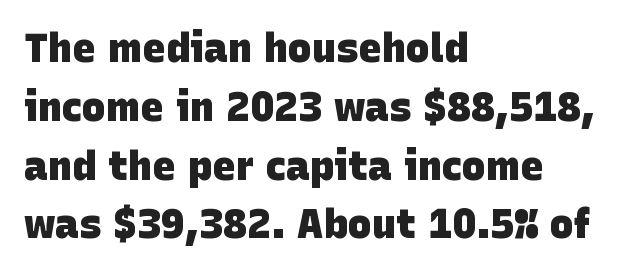
Characters follow at the spacing the type designer built in. Proportional: the letters do not fall into vertical columns. The specimen omits any rule beneath the text block's lines. Short and long lines alike share a common starting point at left. Bold? Absolutely — the strokes are thick and heavy.
